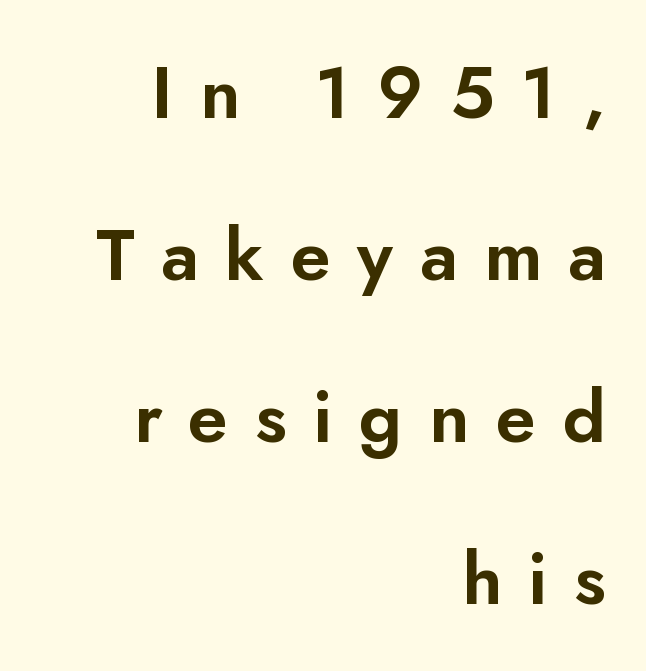
Q: Is the text italic (slanted)? A: No, it is upright.
Q: Is the typeface a serif or a sans-serif typeface? A: Sans-serif.
Q: Is the text underlined? A: No.
Q: How is the paragraph aligned? A: Right-aligned.
Q: Is the spacing between letters normal or unusually wide? A: Unusually wide.
Q: Is the spacing between lines tight, normal or loose? A: Loose.
Q: Width (condensed, normal, or wide)? A: Normal.
Q: Stroke contrast? A: Low.
Q: x-height? A: Small.
Q: Monospaced? A: No.
